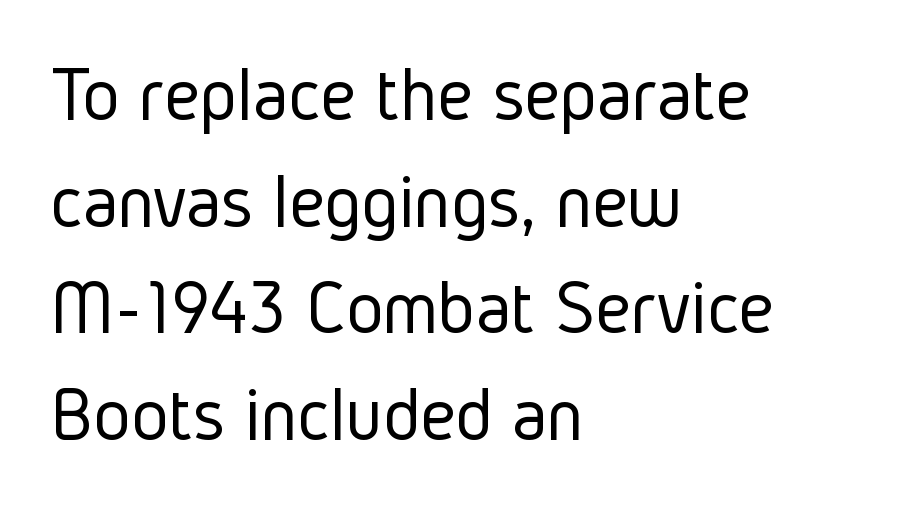
Type without underlining. Letters have the restrained weight of plain body copy at most. The passage shown is typed in a proportional face where columns would drift. The space between consecutive lines is moderate. A typesetter would mark this as roman, not italic.
